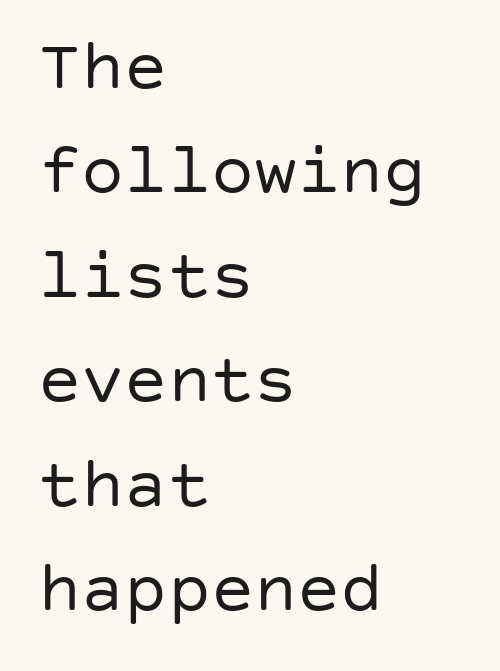
The image shows 72 px regular-weight sans-serif type, upright; set left-aligned, normal line spacing (1.45x), normal letter spacing, not underlined; low stroke contrast and a large x-height.
